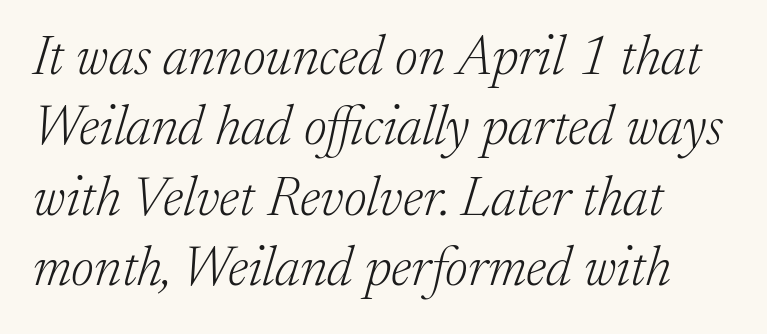
Rule under the text: the space is simply empty. This sample keeps an unexceptional amount of space between lines. Observe the serifs anchoring each vertical stroke in this sample. The weight tops out at a normal text grade. One-word summary of the alignment: left.
